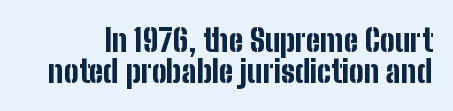
There is no visible air inserted between adjacent glyphs. The glyphs in this specimen are sans serif. Reading down the column, the eye jumps only a short way to each next line. The type sits square on the baseline with zero lean.
